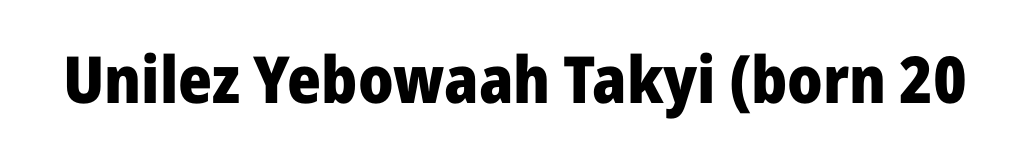
Q: Is the text bold? A: Yes.
Q: Is the text italic (slanted)? A: No, it is upright.
Q: Is the typeface a serif or a sans-serif typeface? A: Sans-serif.
Q: Is the text underlined? A: No.
Q: Is the spacing between letters normal or unusually wide? A: Normal.
Q: Width (condensed, normal, or wide)? A: Normal.
Q: Stroke contrast? A: Low.
Q: x-height? A: Medium.
Q: Monospaced? A: No.
